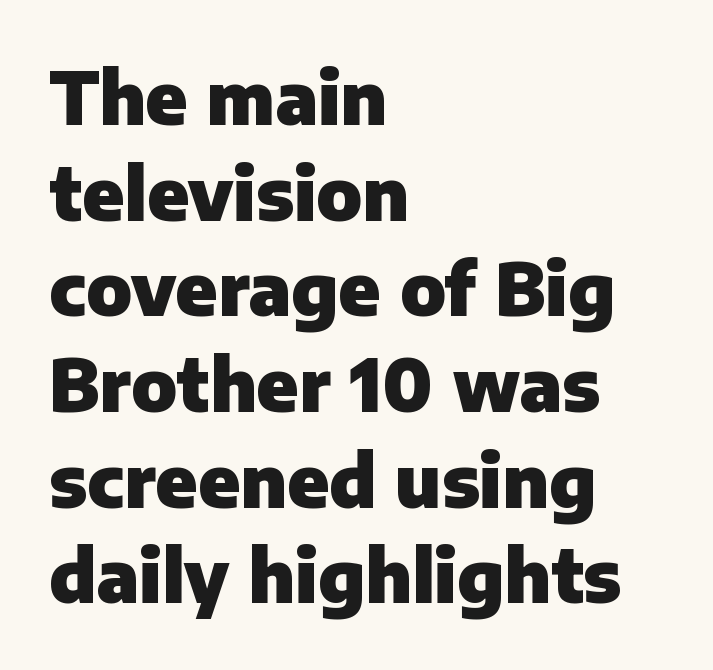
{"serif": "no", "italic": "no", "bold": "yes", "weight": "heavy", "width": "normal", "stroke_contrast": "low", "x_height": "medium", "monospaced": "no", "underline": "no", "align": "left", "line_spacing": "normal", "line_spacing_ratio": 1.31, "letter_spacing": "normal", "letter_spacing_em": 0.0, "glyph_px": 73}
